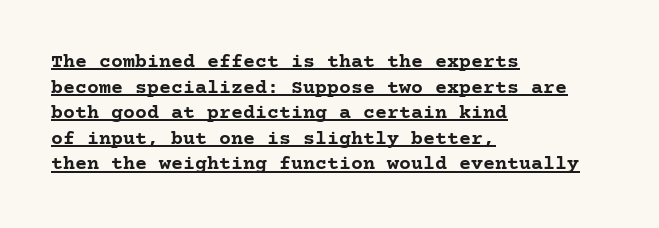
The glyphs have the mass of a bold cut. Vertical strokes here are truly vertical. If you drew a ruler down the left edge, every line would touch it. Is there much room between lines? A standard amount, neither cramped nor airy.
